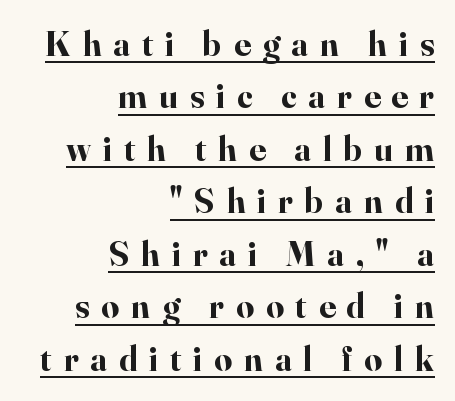
Q: Is the text bold? A: Yes.
Q: Is the text italic (slanted)? A: No, it is upright.
Q: Is the typeface a serif or a sans-serif typeface? A: Serif.
Q: Is the text underlined? A: Yes.
Q: How is the paragraph aligned? A: Right-aligned.
Q: Is the spacing between letters normal or unusually wide? A: Unusually wide.
Q: Is the spacing between lines tight, normal or loose? A: Normal.
Q: Width (condensed, normal, or wide)? A: Normal.
Q: Stroke contrast? A: High.
Q: x-height? A: Small.
Q: Monospaced? A: No.
